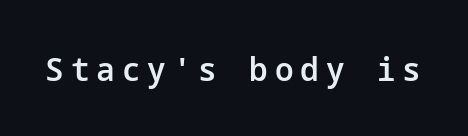
Q: Is the text bold? A: Semi-bold.
Q: Is the text italic (slanted)? A: No, it is upright.
Q: Is the typeface a serif or a sans-serif typeface? A: Sans-serif.
Q: Is the text underlined? A: No.
Q: Is the spacing between letters normal or unusually wide? A: Unusually wide.
Q: Width (condensed, normal, or wide)? A: Normal.
Q: Stroke contrast? A: Low.
Q: x-height? A: Medium.
